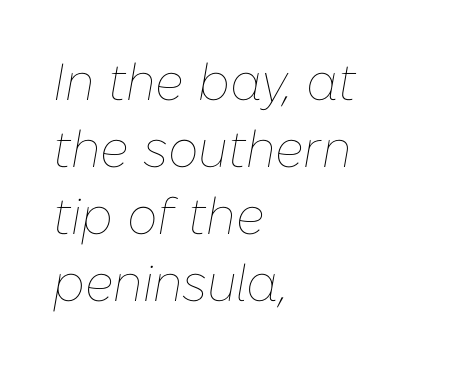
{"italic": "yes", "lean": "right", "slant_degrees": 10, "bold": "no", "weight": "thin", "width": "normal", "stroke_contrast": "low", "x_height": "medium", "monospaced": "no", "underline": "no", "align": "left", "line_spacing": "normal", "line_spacing_ratio": 1.29, "letter_spacing": "normal", "letter_spacing_em": 0.0, "glyph_px": 52}
